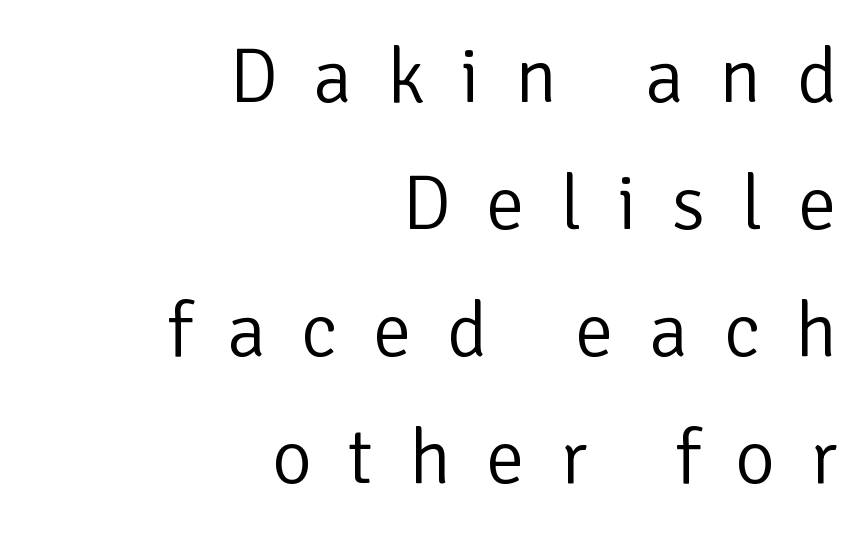
{"serif": "no", "italic": "no", "bold": "no", "weight": "light", "width": "normal", "stroke_contrast": "low", "x_height": "medium", "monospaced": "no", "underline": "no", "align": "right", "line_spacing": "normal", "line_spacing_ratio": 1.65, "letter_spacing": "wide", "letter_spacing_em": 0.46, "glyph_px": 77}
